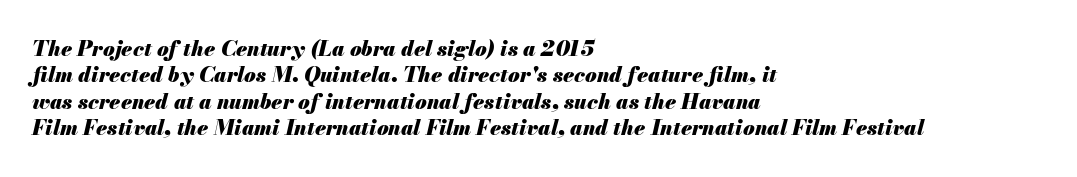
Q: Is the text bold? A: Yes.
Q: Is the text italic (slanted)? A: Yes, it leans right by about 13 degrees.
Q: Is the text underlined? A: No.
Q: How is the paragraph aligned? A: Left-aligned.
Q: Is the spacing between letters normal or unusually wide? A: Normal.
Q: Is the spacing between lines tight, normal or loose? A: Normal.
